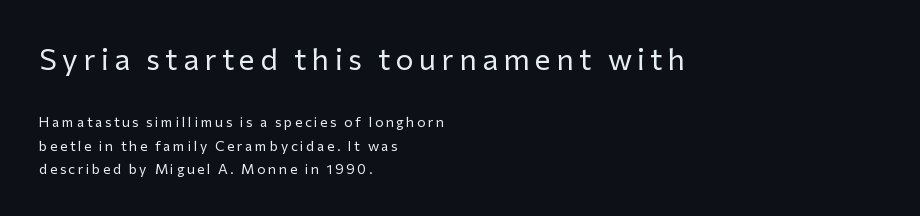
The text block is weighted toward the left margin, trailing off unevenly rightward. When letters stand straight like this, we call the style roman or upright. Check where the strokes stop: nothing finishes them off — pure sans. The designer gave the opening block more size than the closing block. A typesetter would call this proportional, since set widths differ per character. A bare baseline throughout the passage.
